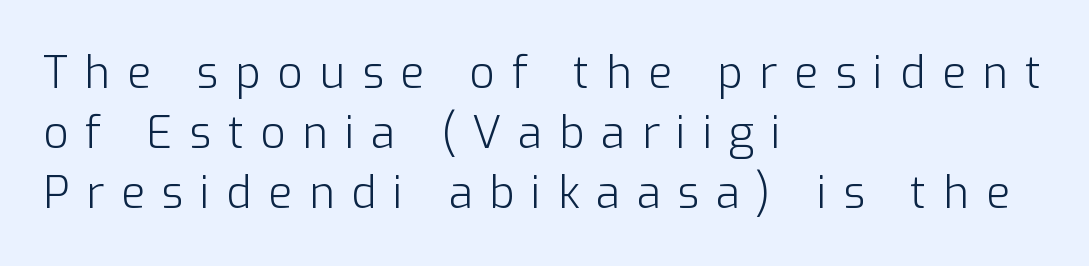
{"serif": "no", "italic": "no", "bold": "no", "weight": "light", "width": "normal", "stroke_contrast": "low", "x_height": "medium", "monospaced": "no", "underline": "no", "align": "left", "line_spacing": "normal", "line_spacing_ratio": 1.36, "letter_spacing": "wide", "letter_spacing_em": 0.38, "glyph_px": 44}
